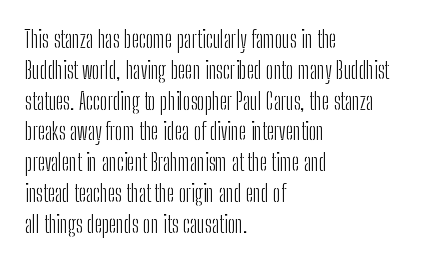
The image shows 23 px text type, upright; set left-aligned, normal line spacing (1.34x), normal letter spacing, not underlined.
